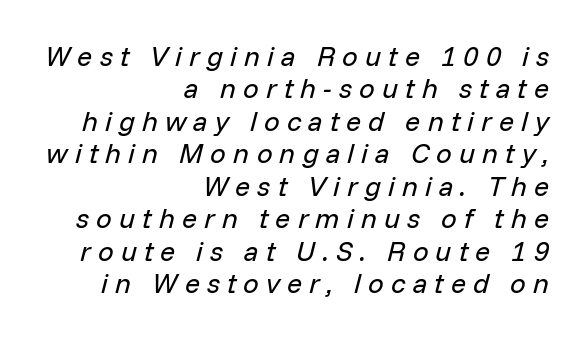
The image shows 28 px regular-weight type, italic (leaning right); set right-aligned, line spacing 1.16x, unusually wide letter spacing (+0.25 em), not underlined; low stroke contrast and a medium x-height.
